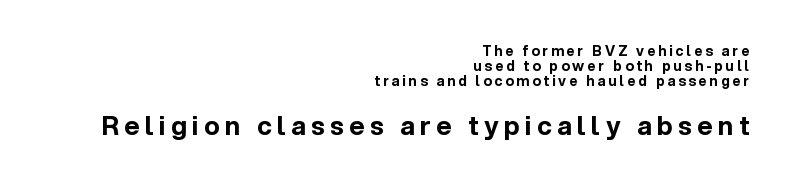
Q: Is the text bold? A: Yes.
Q: Is the text italic (slanted)? A: No, it is upright.
Q: Is the text underlined? A: No.
Q: How is the paragraph aligned? A: Right-aligned.
Q: Is the spacing between letters normal or unusually wide? A: Unusually wide.
Q: Is the spacing between lines tight, normal or loose? A: Tight.
Q: Which block of text is set in a larger size, the first (top) or the second (bottom)? A: The second (bottom) one.
